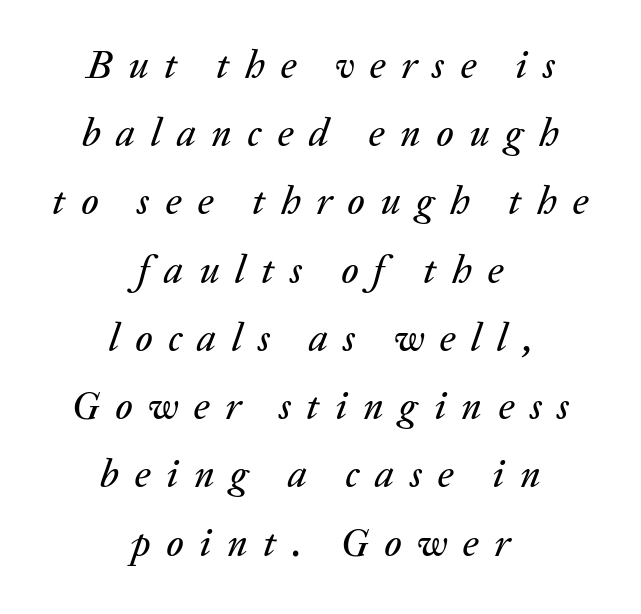
{"italic": "yes", "lean": "right", "slant_degrees": 20, "width": "normal", "stroke_contrast": "low", "x_height": "medium", "monospaced": "no", "underline": "no", "align": "center", "line_spacing_ratio": 1.75, "letter_spacing": "wide", "letter_spacing_em": 0.4, "glyph_px": 39}
